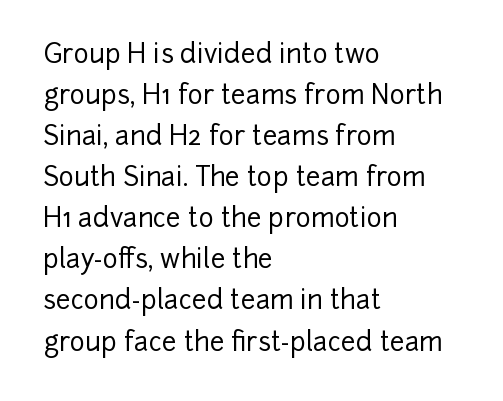
{"italic": "no", "underline": "no", "align": "left", "line_spacing": "normal", "line_spacing_ratio": 1.58, "letter_spacing": "normal", "letter_spacing_em": 0.0, "glyph_px": 26}
